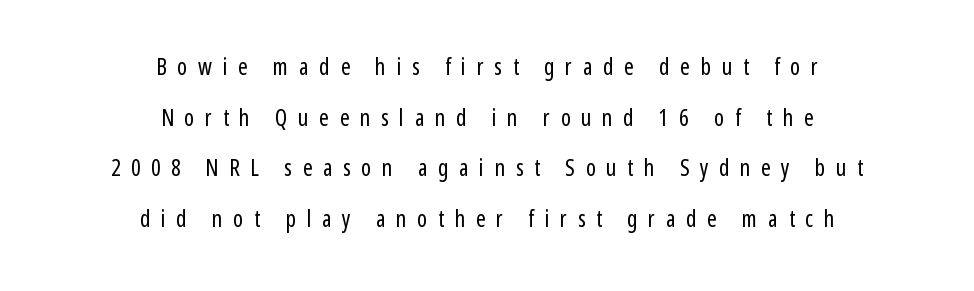
Q: Is the text bold? A: No.
Q: Is the text italic (slanted)? A: No, it is upright.
Q: Is the text underlined? A: No.
Q: How is the paragraph aligned? A: Centered.
Q: Is the spacing between letters normal or unusually wide? A: Unusually wide.
Q: Is the spacing between lines tight, normal or loose? A: Loose.
